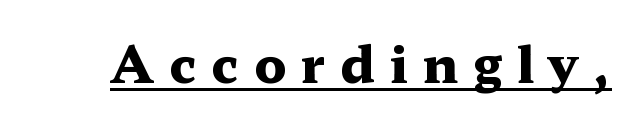
Q: Is the text bold? A: Yes.
Q: Is the text italic (slanted)? A: No, it is upright.
Q: Is the typeface a serif or a sans-serif typeface? A: Serif.
Q: Is the text underlined? A: Yes.
Q: Is the spacing between letters normal or unusually wide? A: Unusually wide.
Q: Width (condensed, normal, or wide)? A: Wide.
Q: Stroke contrast? A: Medium.
Q: x-height? A: Medium.
Q: Monospaced? A: No.
